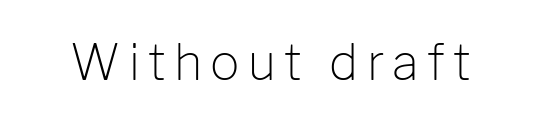
Q: Is the text bold? A: No.
Q: Is the text italic (slanted)? A: No, it is upright.
Q: Is the typeface a serif or a sans-serif typeface? A: Sans-serif.
Q: Is the text underlined? A: No.
Q: Width (condensed, normal, or wide)? A: Normal.
Q: Stroke contrast? A: Low.
Q: x-height? A: Medium.
Q: Monospaced? A: No.
